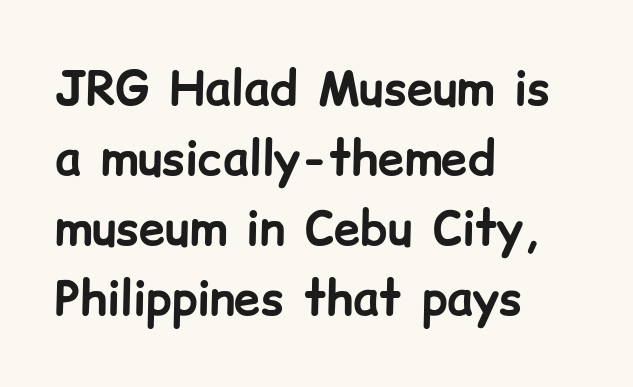
{"serif": "no", "italic": "no", "bold": "yes", "weight": "bold", "width": "normal", "stroke_contrast": "low", "x_height": "medium", "monospaced": "no", "underline": "no", "align": "left", "line_spacing": "normal", "line_spacing_ratio": 1.49, "letter_spacing": "normal", "letter_spacing_em": 0.0, "glyph_px": 47}
